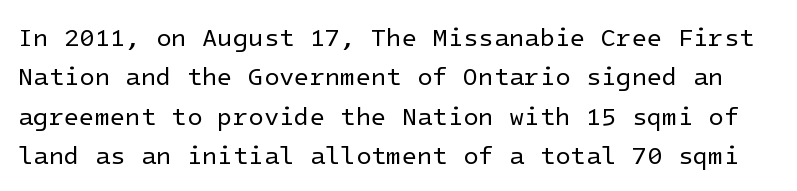
The image shows 25 px text type, upright; set normal line spacing (1.58x), normal letter spacing, not underlined.
